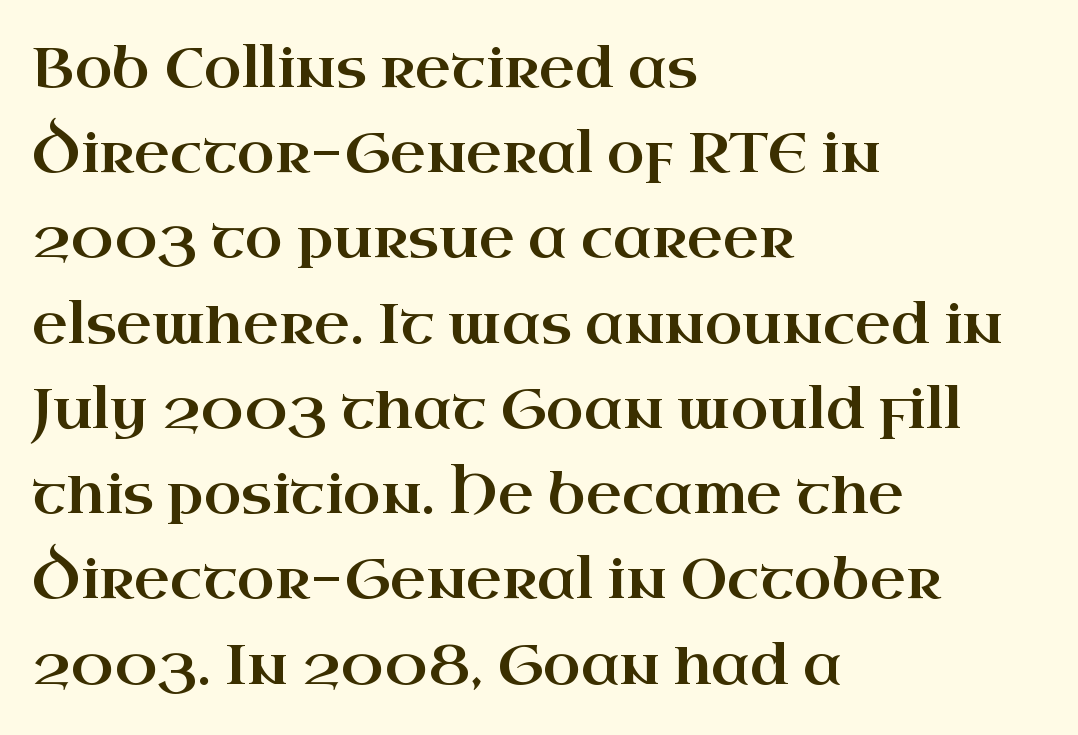
The image shows 55 px wide serif type, upright; set left-aligned, normal line spacing (1.55x), normal letter spacing, not underlined; high stroke contrast and a small x-height.
